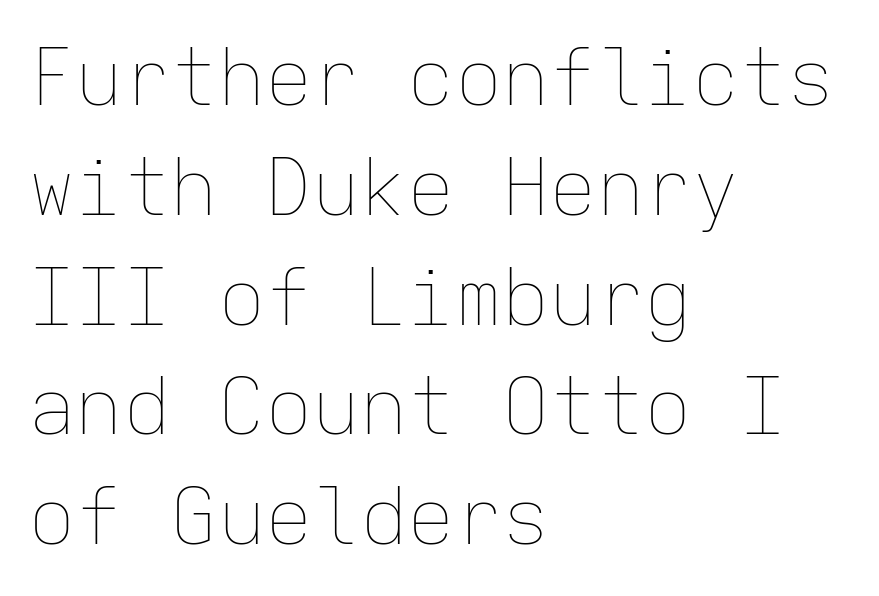
{"italic": "no", "bold": "no", "weight": "thin", "width": "normal", "stroke_contrast": "low", "x_height": "medium", "monospaced": "yes", "underline": "no", "align": "left", "line_spacing": "normal", "line_spacing_ratio": 1.39, "letter_spacing": "normal", "letter_spacing_em": 0.0, "glyph_px": 79}
